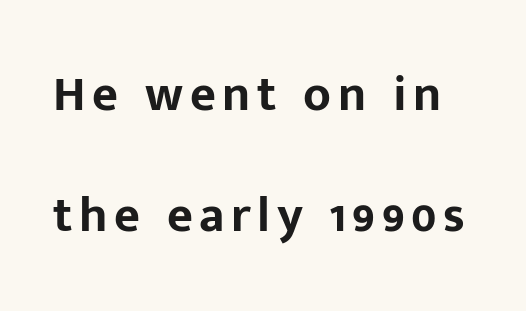
Q: Is the text bold? A: Yes.
Q: Is the text italic (slanted)? A: No, it is upright.
Q: Is the typeface a serif or a sans-serif typeface? A: Sans-serif.
Q: Is the text underlined? A: No.
Q: Is the spacing between lines tight, normal or loose? A: Loose.
Q: Width (condensed, normal, or wide)? A: Normal.
Q: Stroke contrast? A: Low.
Q: x-height? A: Medium.
Q: Monospaced? A: No.
